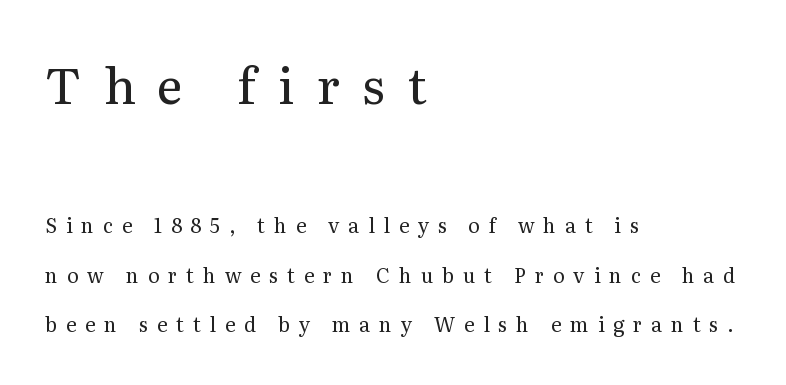
{"serif": "yes", "italic": "no", "bold": "no", "weight": "regular", "width": "normal", "stroke_contrast": "medium", "x_height": "medium", "monospaced": "no", "underline": "no", "align": "left", "line_spacing": "loose", "line_spacing_ratio": 2.48, "letter_spacing": "wide", "letter_spacing_em": 0.44, "larger_block": "first", "size_ratio": 2.5, "glyph_px": 50}
